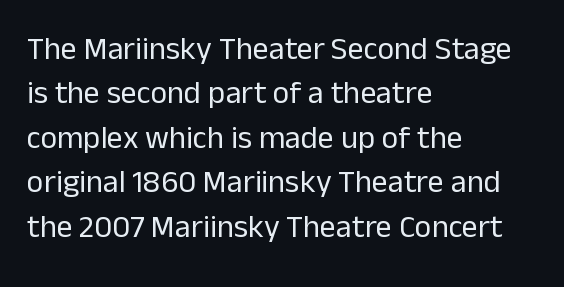
Line starts are locked; line ends wander. How are the letters spaced? Ordinarily, with no added tracking. On a weight scale, this lands at 450 or below. Upright lettering throughout. Are there feet on the stems? There aren't — it's a sans.
